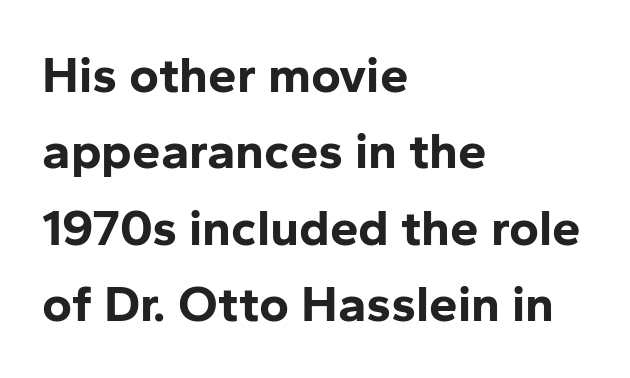
Quick note: not italic, upright. Think of a printed novel: that variable character pitch is what you see here. Rule under the text: the space is simply empty. How would I describe the line gaps? Plain and ordinary.
